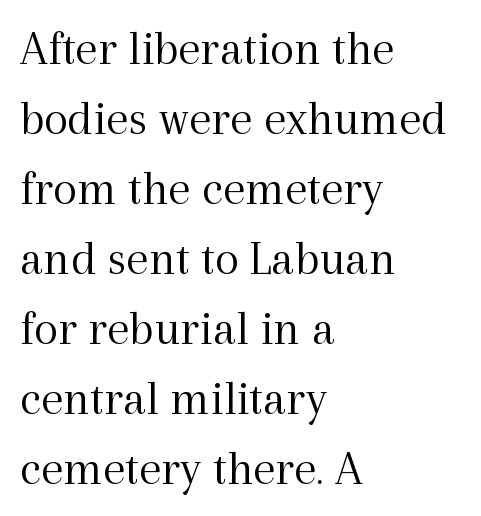
{"serif": "yes", "italic": "no", "bold": "no", "weight": "light", "width": "normal", "x_height": "medium", "monospaced": "no", "underline": "no", "align": "left", "line_spacing": "normal", "line_spacing_ratio": 1.4, "letter_spacing": "normal", "letter_spacing_em": 0.0, "glyph_px": 50}
